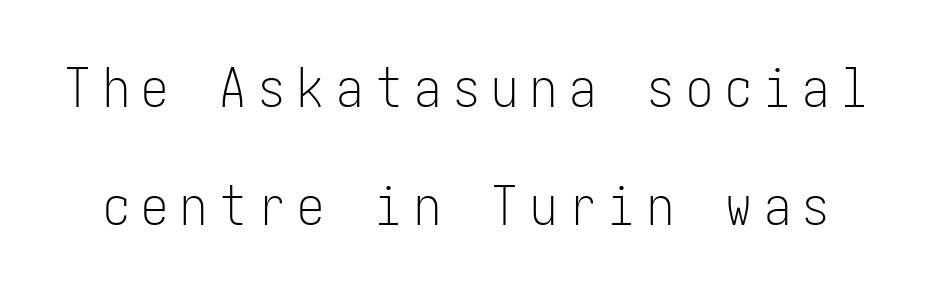
The image shows 54 px light, condensed sans-serif type, upright; set loose line spacing (2.19x), unusually wide letter spacing (+0.22 em), not underlined; low stroke contrast and a medium x-height.
